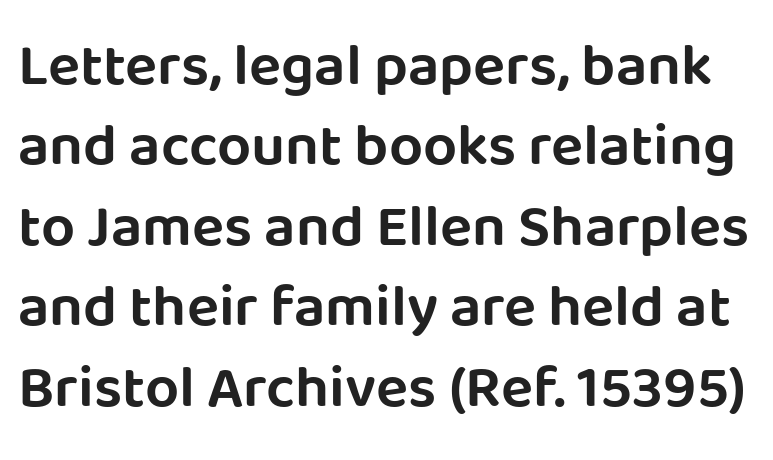
The image shows 60 px sans-serif type, upright; set normal line spacing (1.34x), normal letter spacing, not underlined; low stroke contrast and a large x-height.
